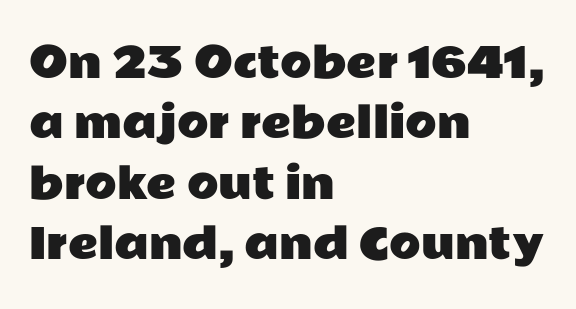
{"serif": "no", "italic": "no", "width": "wide", "stroke_contrast": "low", "x_height": "medium", "monospaced": "no", "underline": "no", "align": "left", "line_spacing": "normal", "line_spacing_ratio": 1.47, "letter_spacing": "normal", "letter_spacing_em": 0.0, "glyph_px": 41}
